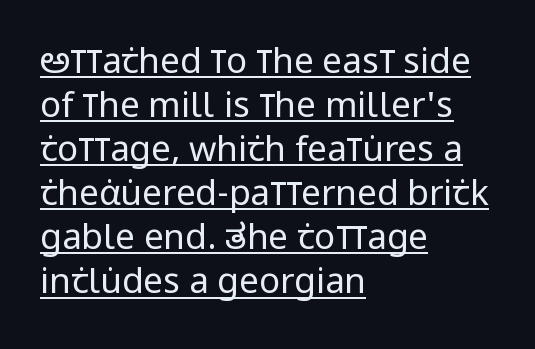
The image shows 35 px regular-weight, condensed sans-serif type, upright; set left-aligned, normal line spacing (1.26x), normal letter spacing, underlined; low stroke contrast and a large x-height.
